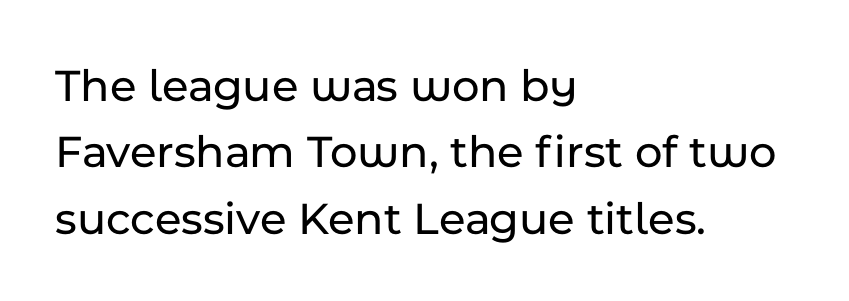
The image shows 47 px sans-serif type, upright; set left-aligned, normal line spacing (1.41x), normal letter spacing, not underlined; low stroke contrast and a medium x-height.
